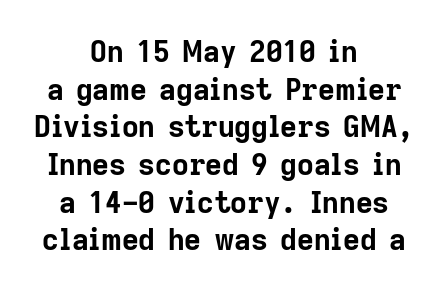
In terms of letterform style, serifs are entirely absent. The rendering keeps characters at their native spacing. The area under the type is left untouched. The rows are spaced the way most documents space them. A student would call this center alignment; a typographer would say set centered. Posture: straight, roman, zero tilt.
